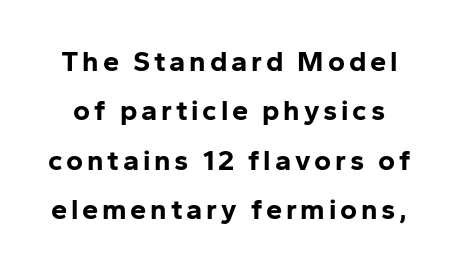
{"serif": "no", "italic": "no", "bold": "yes", "weight": "bold", "width": "normal", "stroke_contrast": "low", "x_height": "medium", "monospaced": "no", "underline": "no", "line_spacing": "normal", "line_spacing_ratio": 1.7, "glyph_px": 29}
